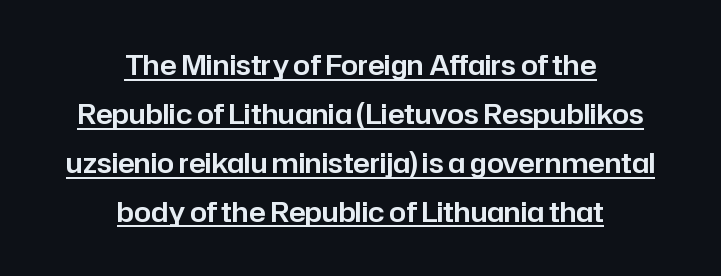
Is there an underline? Yes — a line sits under the letters. Nope, not italic — everything's standing straight. Horizontal alignment here is central, giving a formal, balanced look. Characters follow at the spacing the type designer built in.
